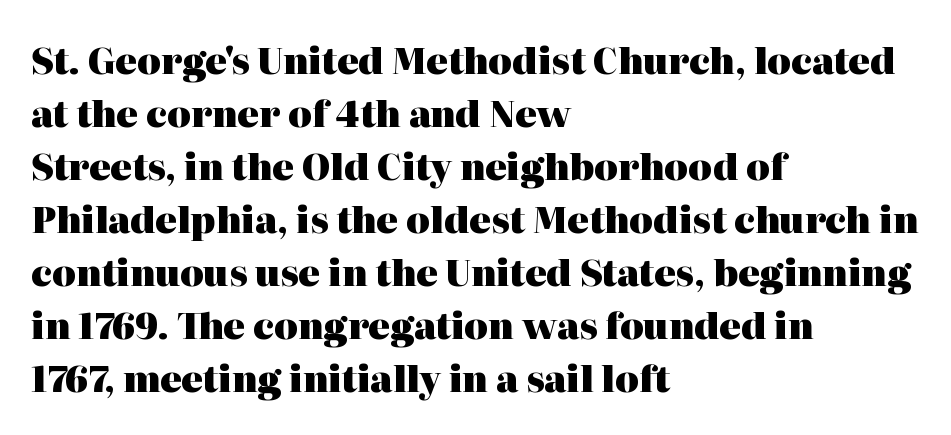
If you measured baseline to baseline, you'd find a middling distance. Is this a fixed-width face? No — the glyphs have proportional, varying widths. Its strokes are broad and dark, the hallmark of bold type. Type style note: has serifs. The type sits square on the baseline with zero lean.
